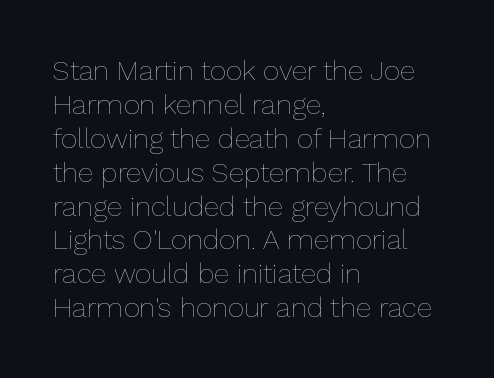
Glyph-to-glyph distance matches everyday printed text. Every character sits straight up, as roman type does. Every row of glyphs begins at an identical x-position on the left. No word sits above an underline. The letterforms sit at book weight or below.
